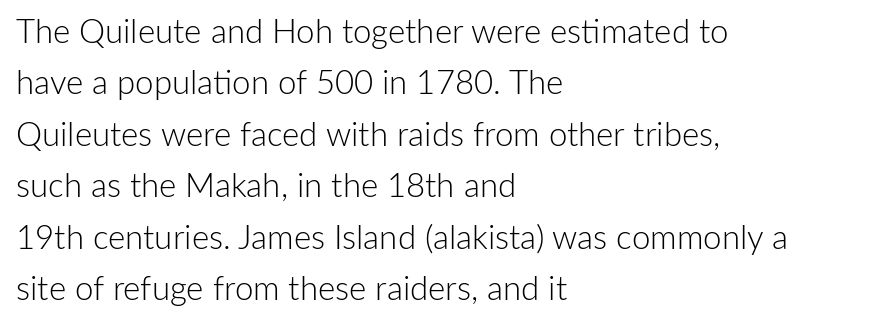
The face used here is proportionally spaced, like ordinary book or web type. The typeface chosen for these lines omits serifs. The passage shown is not bold in any degree. A clean baseline with only descenders dipping below it. The setting favours the left margin, as ordinary paragraphs usually do.
